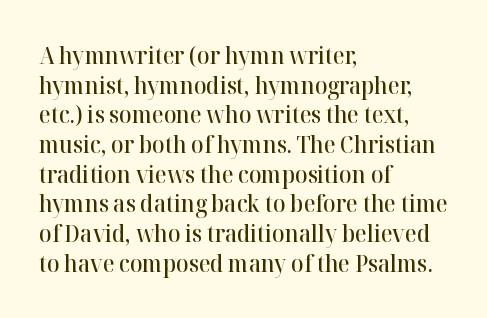
The image shows 23 px text type, upright; set left-aligned, normal line spacing (1.29x), normal letter spacing, not underlined.
